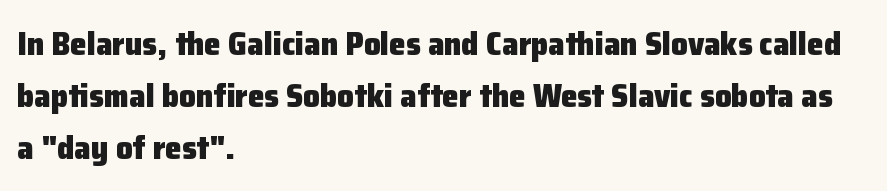
Q: Is the text bold? A: Yes.
Q: Is the text italic (slanted)? A: No, it is upright.
Q: Is the typeface a serif or a sans-serif typeface? A: Sans-serif.
Q: Is the text underlined? A: No.
Q: How is the paragraph aligned? A: Left-aligned.
Q: Is the spacing between letters normal or unusually wide? A: Normal.
Q: Is the spacing between lines tight, normal or loose? A: Normal.
Q: Width (condensed, normal, or wide)? A: Normal.
Q: Stroke contrast? A: Low.
Q: x-height? A: Medium.
Q: Monospaced? A: No.
